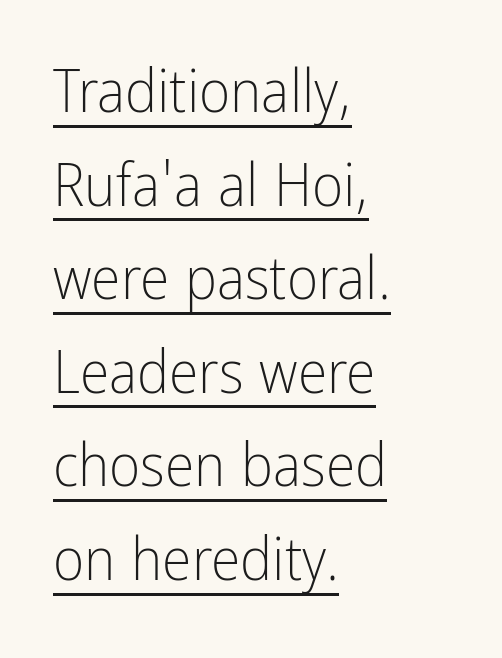
{"serif": "no", "italic": "no", "bold": "no", "weight": "light", "width": "condensed", "stroke_contrast": "low", "x_height": "medium", "monospaced": "no", "underline": "yes", "align": "left", "line_spacing": "normal", "line_spacing_ratio": 1.56, "letter_spacing": "normal", "letter_spacing_em": 0.0, "glyph_px": 60}
